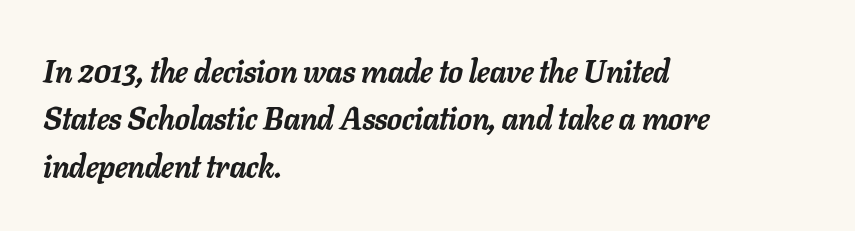
Q: Is the text bold? A: Yes.
Q: Is the text italic (slanted)? A: Yes, it leans right by about 11 degrees.
Q: Is the text underlined? A: No.
Q: How is the paragraph aligned? A: Left-aligned.
Q: Is the spacing between letters normal or unusually wide? A: Normal.
Q: Is the spacing between lines tight, normal or loose? A: Normal.
Q: Width (condensed, normal, or wide)? A: Normal.
Q: Stroke contrast? A: Low.
Q: x-height? A: Medium.
Q: Monospaced? A: No.
